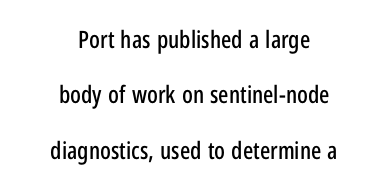
{"italic": "no", "underline": "no", "align": "center", "line_spacing": "loose", "line_spacing_ratio": 2.31, "letter_spacing": "normal", "letter_spacing_em": 0.0, "glyph_px": 24}
